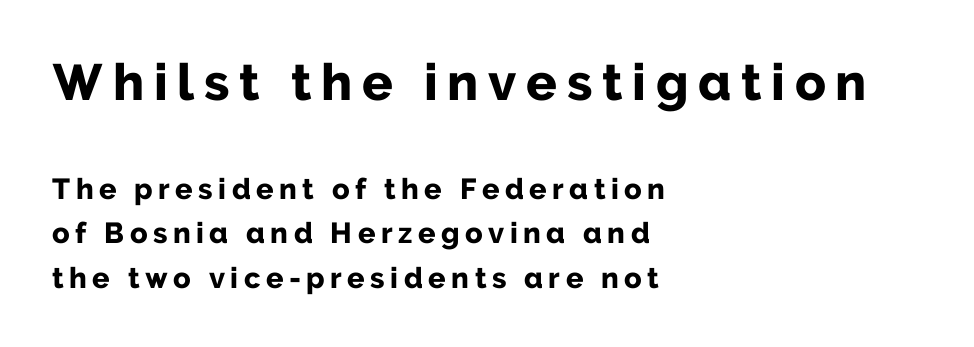
The image shows 51 px bold sans-serif type, upright; set left-aligned, normal line spacing (1.53x), not underlined; the first (top) block is 1.76x larger; low stroke contrast and a medium x-height.
